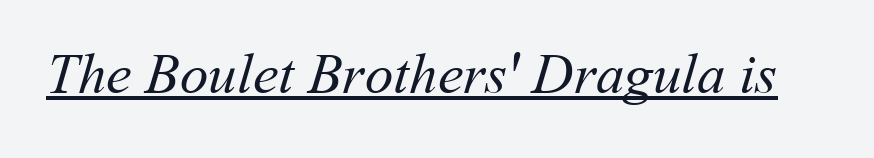
Underlined type. A typesetter would call this zero additional tracking. Note the varied advance widths — an 'i' is clearly narrower than an 'm'. The font sits on the lighter half of the weight spectrum, regular included.
